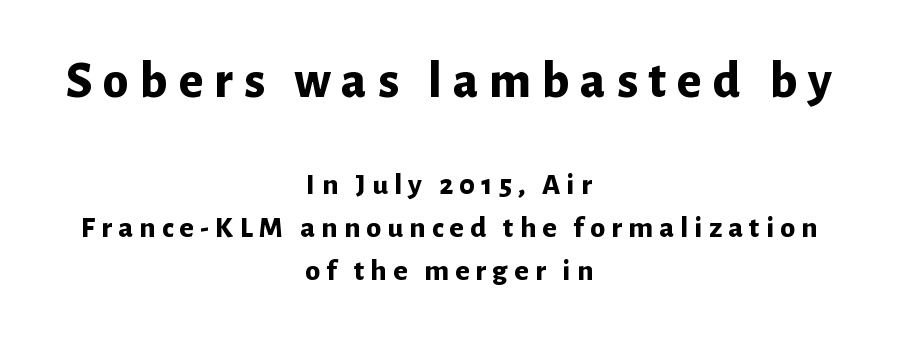
The image shows 52 px bold sans-serif type, upright; set centered, normal line spacing (1.42x), unusually wide letter spacing (+0.21 em), not underlined; the first (top) block is 1.73x larger; low stroke contrast and a medium x-height.
